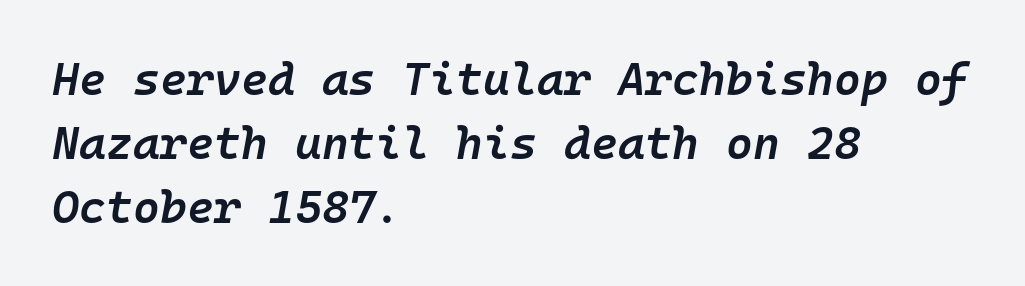
{"italic": "yes", "lean": "right", "slant_degrees": 10, "bold": "semi", "weight": "semibold", "width": "normal", "stroke_contrast": "low", "x_height": "medium", "monospaced": "yes", "underline": "no", "align": "left", "line_spacing": "normal", "line_spacing_ratio": 1.39, "letter_spacing": "normal", "letter_spacing_em": 0.0, "glyph_px": 46}
